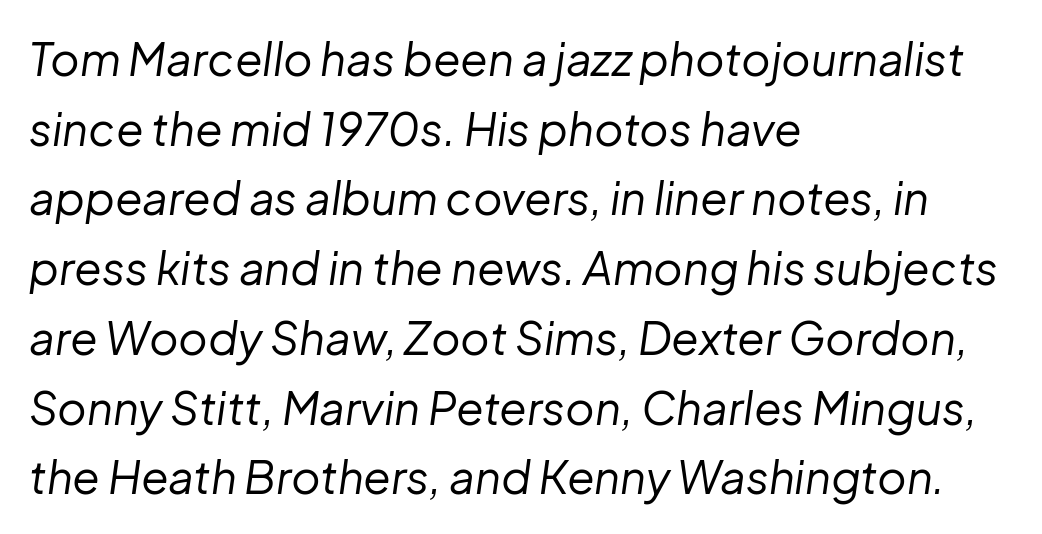
Q: Is the text bold? A: No.
Q: Is the text italic (slanted)? A: Yes, it leans right by about 8 degrees.
Q: Is the text underlined? A: No.
Q: How is the paragraph aligned? A: Left-aligned.
Q: Is the spacing between letters normal or unusually wide? A: Normal.
Q: Is the spacing between lines tight, normal or loose? A: Normal.
Q: Width (condensed, normal, or wide)? A: Normal.
Q: Stroke contrast? A: Low.
Q: x-height? A: Medium.
Q: Monospaced? A: No.
